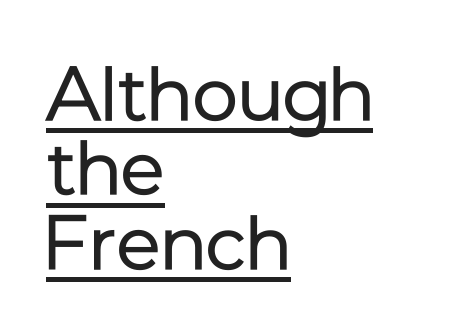
{"serif": "no", "italic": "no", "bold": "no", "weight": "regular", "width": "normal", "stroke_contrast": "low", "x_height": "medium", "monospaced": "no", "underline": "yes", "align": "left", "line_spacing": "tight", "line_spacing_ratio": 0.98, "letter_spacing": "normal", "letter_spacing_em": 0.0, "glyph_px": 76}
